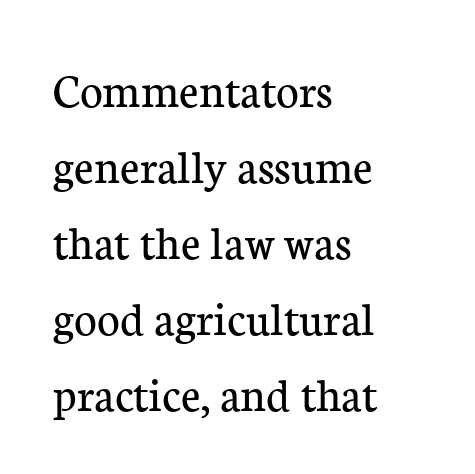
Leading: standard. The glyphs in this specimen are seriffed. Counters stay open thanks to moderate or lighter strokes. Is there any slant? The stems are plumb. The passage shown has conventional tracking throughout. The paragraph has a hard left edge and a soft right edge.
